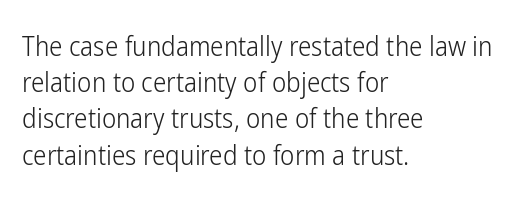
Q: Is the text bold? A: No.
Q: Is the text italic (slanted)? A: No, it is upright.
Q: Is the text underlined? A: No.
Q: How is the paragraph aligned? A: Left-aligned.
Q: Is the spacing between letters normal or unusually wide? A: Normal.
Q: Is the spacing between lines tight, normal or loose? A: Normal.
